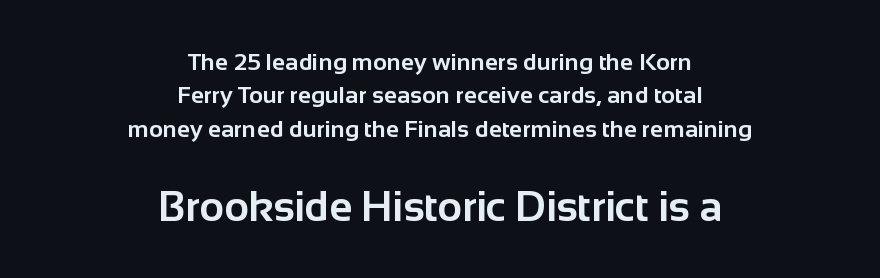
The rendering uses a bold face; every stroke is thick and dark. The leading is moderate, giving the passage an even texture. Upright lettering throughout. Type style note: lacks serifs.
